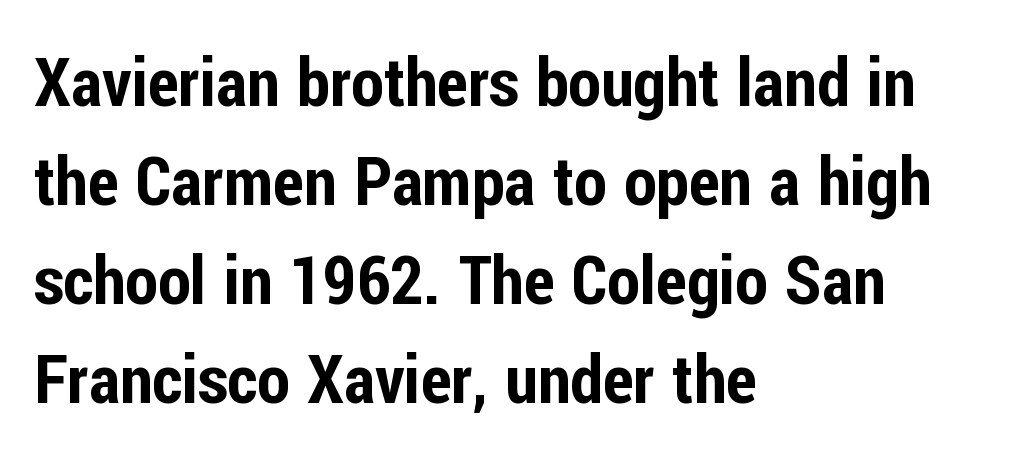
The passage shown is not underscored anywhere. Note: no serifs on the glyphs. Reading down the column, the eye jumps a familiar distance to each next line. Characters follow at the spacing the type designer built in. Do the characters align in a grid? No, the font is proportional. Notice how the stems are strictly vertical — no italics here.
